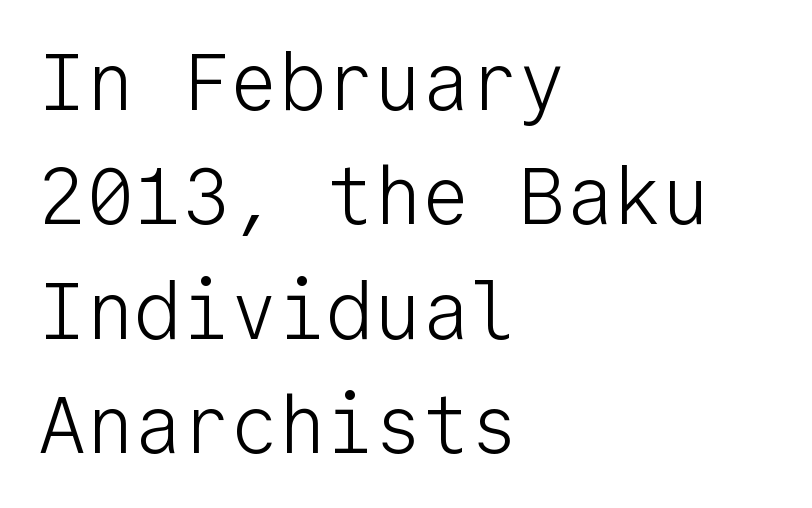
Think of a typewriter: that constant character pitch is what you see here. A typesetter would label this face a sans. Stroke thickness stays within the range of a standard reading face or lighter. Posture: vertical.
